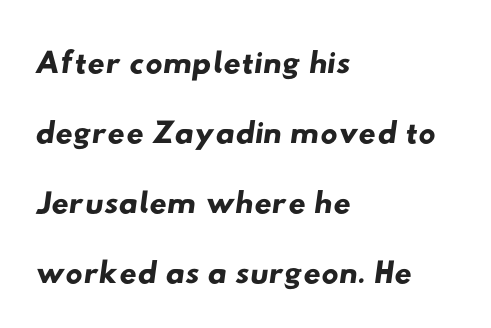
{"serif": "no", "width": "wide", "stroke_contrast": "low", "x_height": "small", "monospaced": "no", "underline": "no", "align": "left", "line_spacing": "normal", "line_spacing_ratio": 1.46, "letter_spacing": "normal", "letter_spacing_em": 0.0, "glyph_px": 48}
